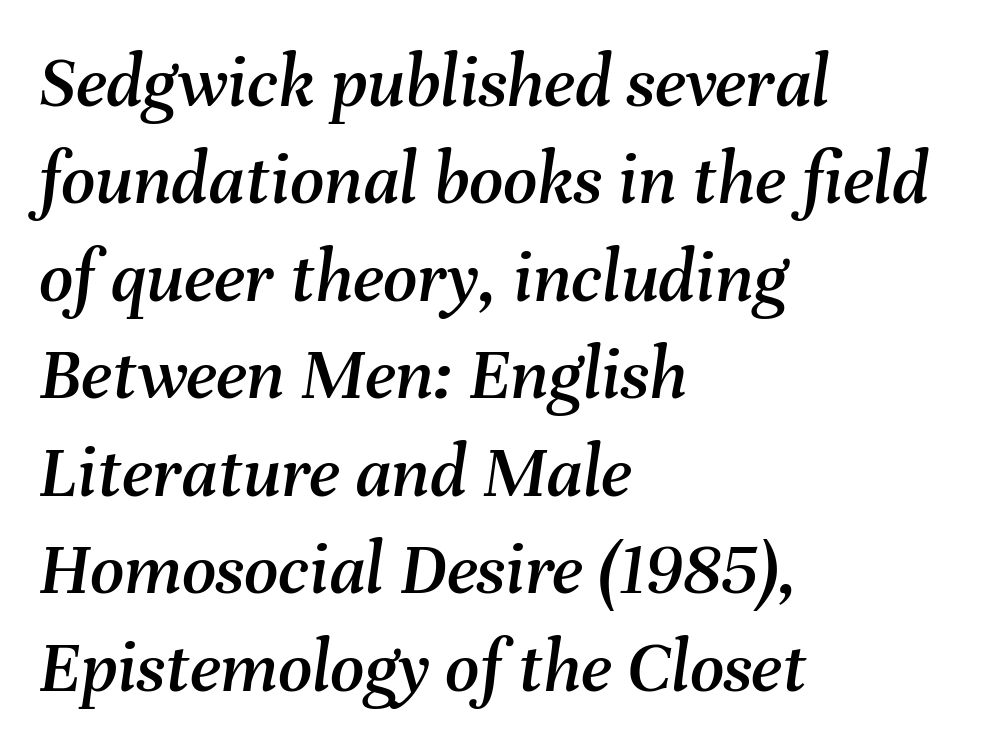
Q: Is the text italic (slanted)? A: Yes, it leans right by about 8 degrees.
Q: Is the text underlined? A: No.
Q: How is the paragraph aligned? A: Left-aligned.
Q: Is the spacing between letters normal or unusually wide? A: Normal.
Q: Is the spacing between lines tight, normal or loose? A: Normal.
Q: Width (condensed, normal, or wide)? A: Normal.
Q: Stroke contrast? A: Medium.
Q: x-height? A: Medium.
Q: Monospaced? A: No.
